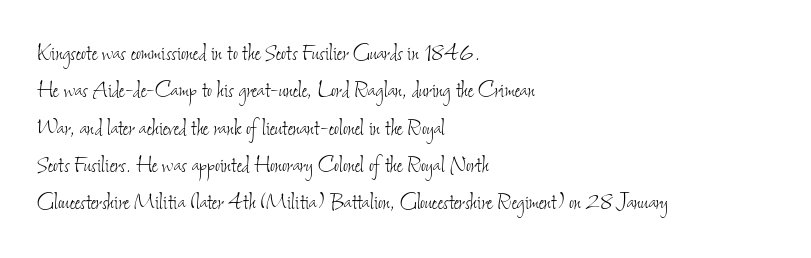
Caption: face not bold, strokes unweighted. Short note: letters normally spaced. The area under the type is left untouched. Typeset ragged right — the left edge is the straight one.
